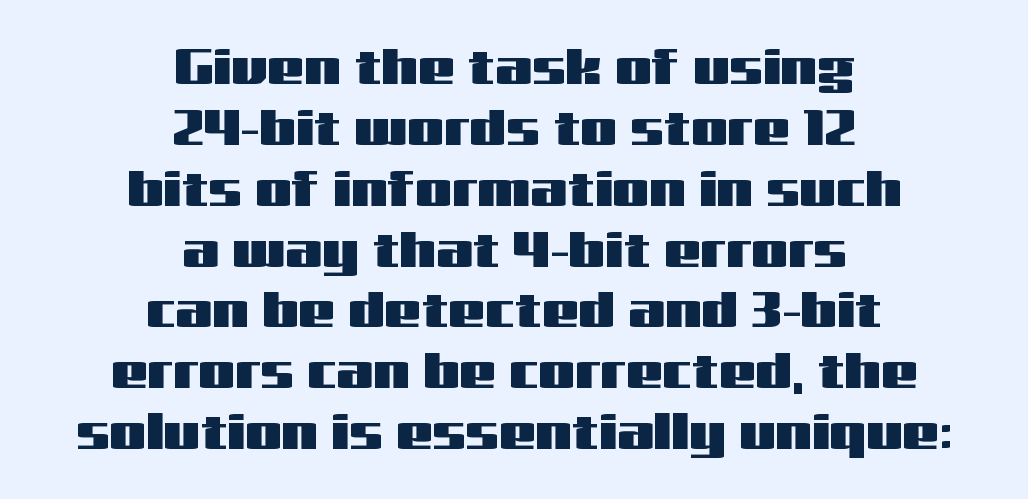
Where is the straight margin? There isn't one; the lines are centered. Proportional: the letters do not fall into vertical columns. Vertical strokes here are truly vertical. Between one letter and the next there's only the usual sliver of space. Regarding serifs, this sample does without them. Only glyphs here, with clear space below each row.
